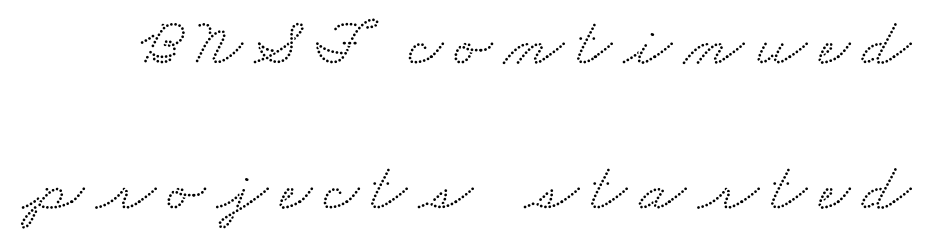
Q: Is the typeface a serif or a sans-serif typeface? A: Serif.
Q: Is the text underlined? A: No.
Q: Is the spacing between lines tight, normal or loose? A: Loose.
Q: Width (condensed, normal, or wide)? A: Wide.
Q: Stroke contrast? A: Medium.
Q: x-height? A: Small.
Q: Monospaced? A: No.
